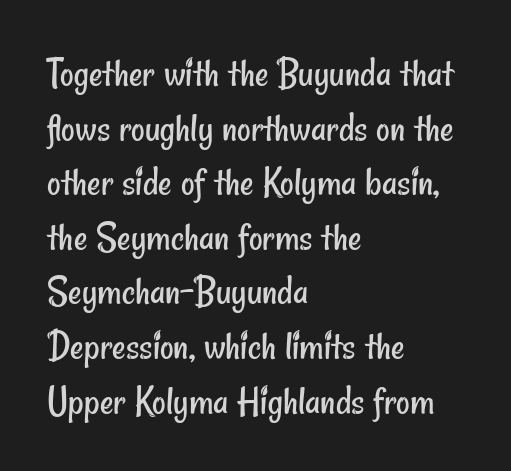
A sans-serif font was chosen for this passage. Heaviness? Minimal to ordinary, like unemphasized prose. The letters advance in unequal steps, a hallmark of proportional type. Successive baselines arrive at the customary interval. A typesetter would call this zero additional tracking.
